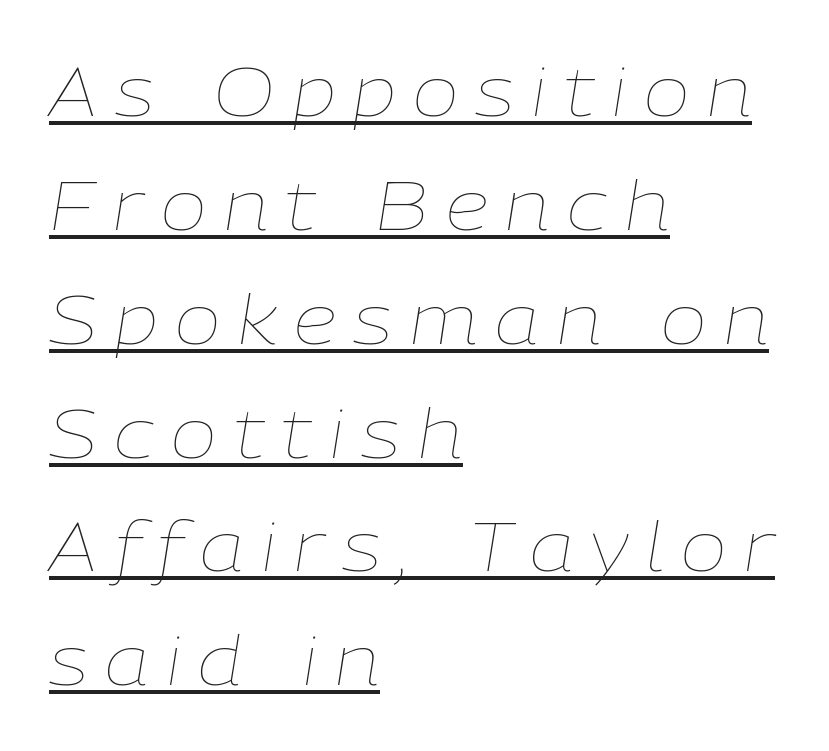
The rendered words wear a rule along their underside. Teacher's note: observe the even left margin — that is flush-left alignment. You could not count columns in this text — the font is proportionally spaced. Summary of vertical rhythm: regular, with standard interline spacing. Italic: yes, the glyphs are oblique. Letter spacing: wide.
